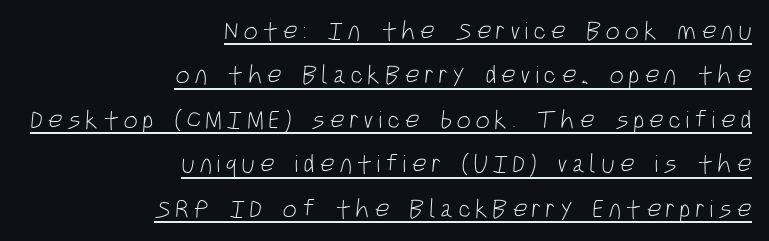
The image shows 26 px text type; set right-aligned, line spacing 1.71x, underlined.
